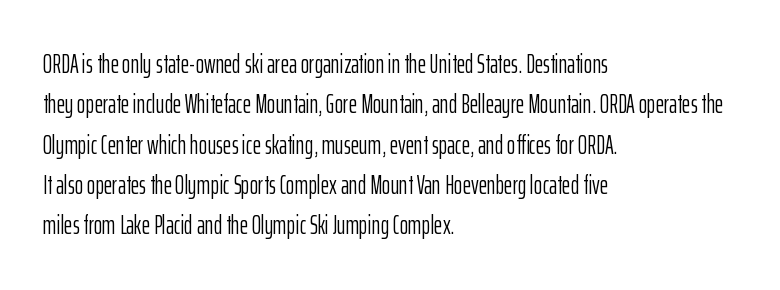
{"italic": "no", "bold": "no", "underline": "no", "align": "left", "line_spacing": "normal", "line_spacing_ratio": 1.55, "letter_spacing": "normal", "letter_spacing_em": 0.0, "glyph_px": 26}
